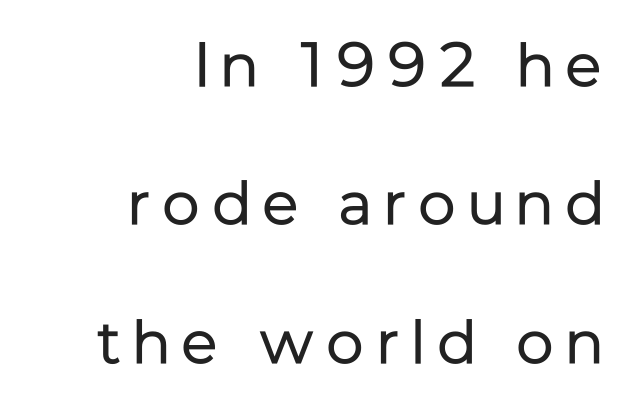
Q: Is the text bold? A: No.
Q: Is the text italic (slanted)? A: No, it is upright.
Q: Is the typeface a serif or a sans-serif typeface? A: Sans-serif.
Q: Is the text underlined? A: No.
Q: How is the paragraph aligned? A: Right-aligned.
Q: Is the spacing between letters normal or unusually wide? A: Unusually wide.
Q: Is the spacing between lines tight, normal or loose? A: Loose.
Q: Width (condensed, normal, or wide)? A: Normal.
Q: Stroke contrast? A: Low.
Q: x-height? A: Medium.
Q: Monospaced? A: No.
